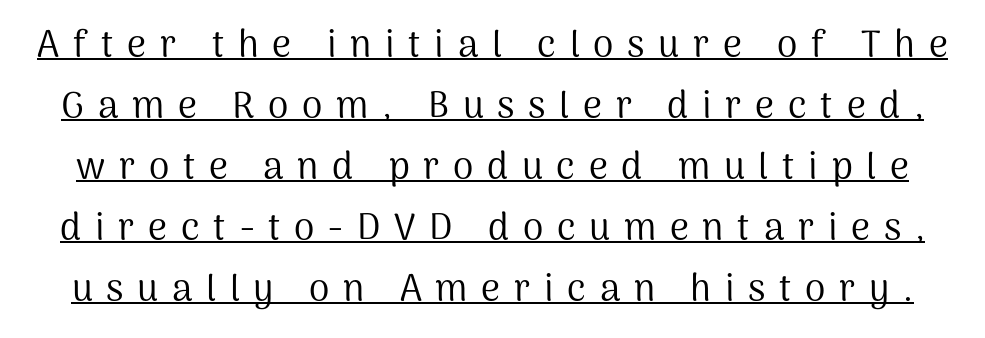
Designer's note — italics off, roman on. Words appear elongated and porous because spacing is wide. Caption: face not bold, strokes unweighted. This sample has the flowing, uneven cadence of proportional lettering. Normally led — the rows are evenly, conventionally spaced. Typographically, this falls in the sans-serif category.
